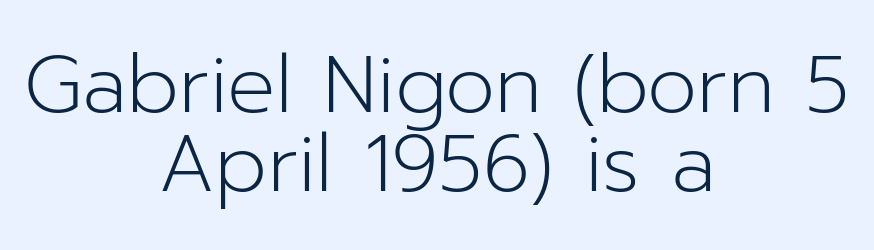
{"serif": "no", "italic": "no", "bold": "no", "weight": "light", "width": "normal", "stroke_contrast": "low", "x_height": "medium", "monospaced": "no", "underline": "no", "align": "center", "line_spacing": "tight", "line_spacing_ratio": 0.99, "letter_spacing": "normal", "letter_spacing_em": 0.0, "glyph_px": 80}
